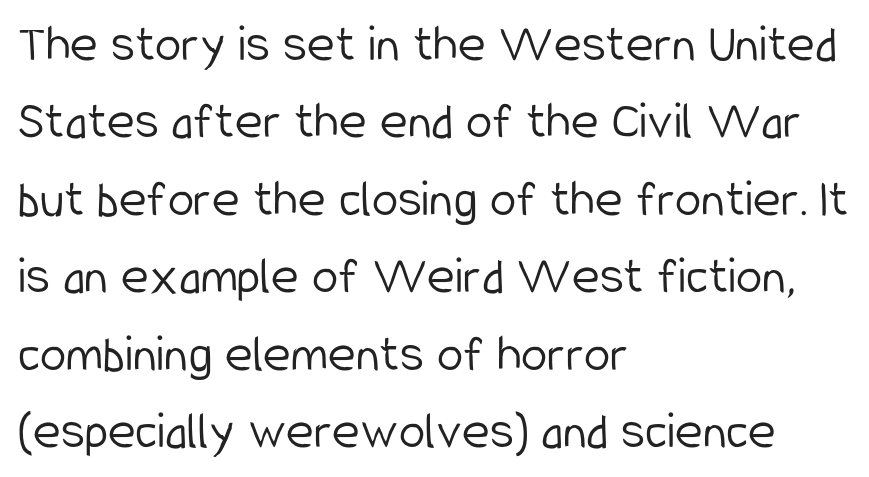
Q: Is the text bold? A: No.
Q: Is the text italic (slanted)? A: No, it is upright.
Q: Is the typeface a serif or a sans-serif typeface? A: Sans-serif.
Q: Is the text underlined? A: No.
Q: How is the paragraph aligned? A: Left-aligned.
Q: Is the spacing between letters normal or unusually wide? A: Normal.
Q: Is the spacing between lines tight, normal or loose? A: Normal.
Q: Width (condensed, normal, or wide)? A: Condensed.
Q: Stroke contrast? A: Low.
Q: x-height? A: Medium.
Q: Monospaced? A: No.
